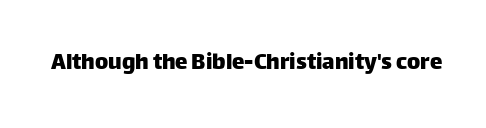
{"italic": "no", "underline": "no", "letter_spacing": "normal", "letter_spacing_em": 0.0, "glyph_px": 25}
